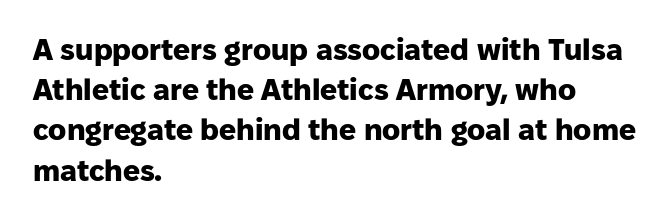
{"serif": "no", "italic": "no", "bold": "yes", "weight": "heavy", "width": "normal", "stroke_contrast": "low", "x_height": "medium", "monospaced": "no", "underline": "no", "align": "left", "line_spacing": "normal", "line_spacing_ratio": 1.34, "letter_spacing": "normal", "letter_spacing_em": 0.0, "glyph_px": 30}
